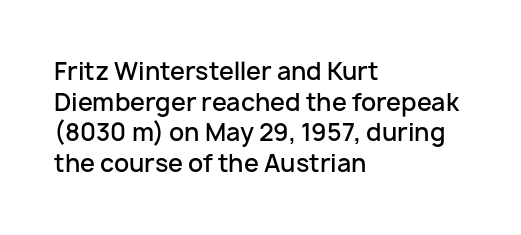
The image shows 24 px text type, upright; set left-aligned, normal line spacing (1.28x), normal letter spacing, not underlined.
